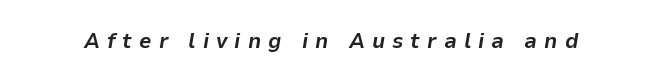
Q: Is the text bold? A: Yes.
Q: Is the text italic (slanted)? A: Yes, it leans right by about 9 degrees.
Q: Is the text underlined? A: No.
Q: Is the spacing between letters normal or unusually wide? A: Unusually wide.
